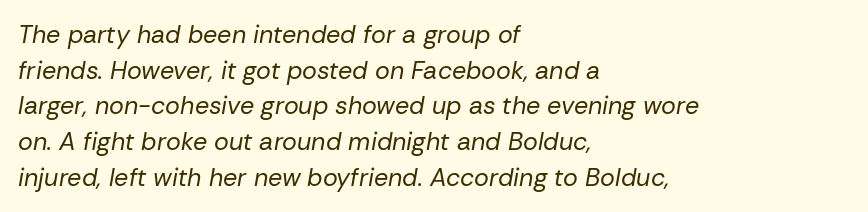
Q: Is the text bold? A: No.
Q: Is the text italic (slanted)? A: Yes, it leans right by about 10 degrees.
Q: Is the text underlined? A: No.
Q: How is the paragraph aligned? A: Left-aligned.
Q: Is the spacing between letters normal or unusually wide? A: Normal.
Q: Is the spacing between lines tight, normal or loose? A: Normal.
